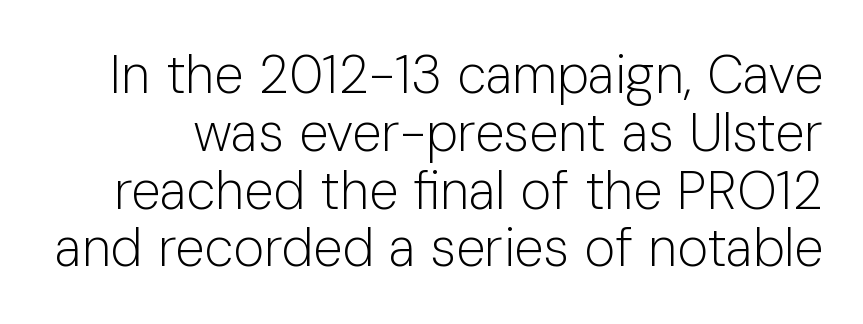
Each letter's strokes conclude bluntly, with no projecting serifs. The specimen reads as upright at a glance. One glance says dense: line gaps are narrower than usual. The letterforms sit at book weight or below.
